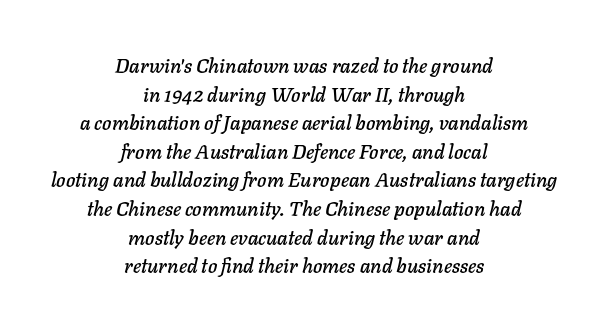
Q: Is the text italic (slanted)? A: Yes, it leans right by about 11 degrees.
Q: Is the text underlined? A: No.
Q: How is the paragraph aligned? A: Centered.
Q: Is the spacing between letters normal or unusually wide? A: Normal.
Q: Is the spacing between lines tight, normal or loose? A: Normal.
